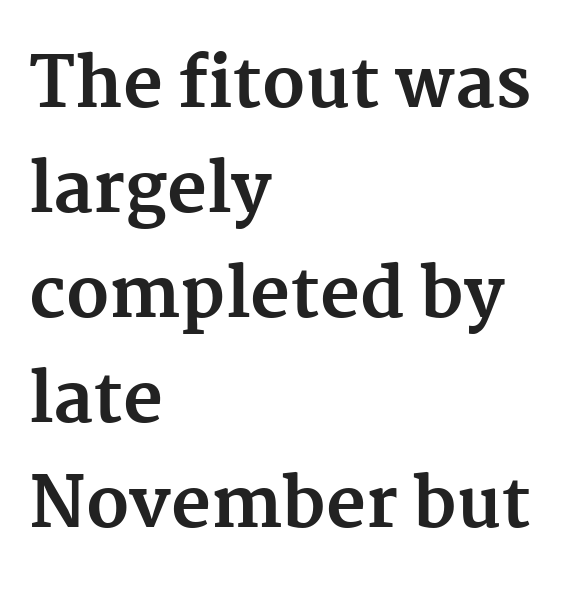
The image shows 69 px bold serif type, upright; set left-aligned, normal line spacing (1.52x), normal letter spacing, not underlined; medium stroke contrast and a medium x-height.
